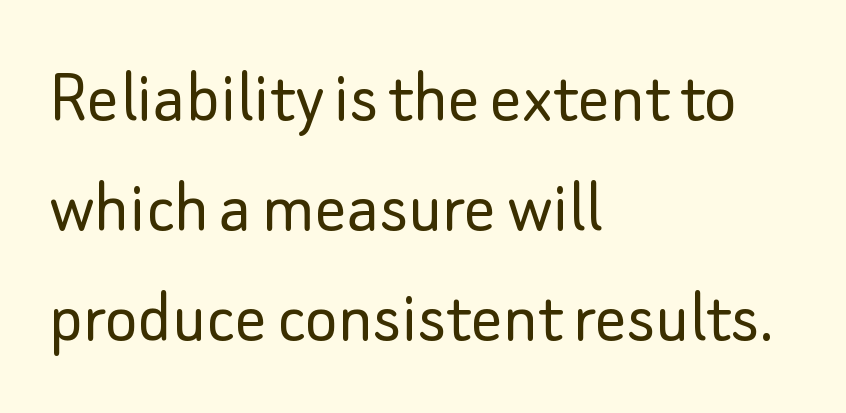
What kind of face is this? One without serifs — a sans. These lines are set flush left with a ragged right edge. In terms of letterspacing, this is plain default setting. The strokes are not fattened; the text isn't bold.
